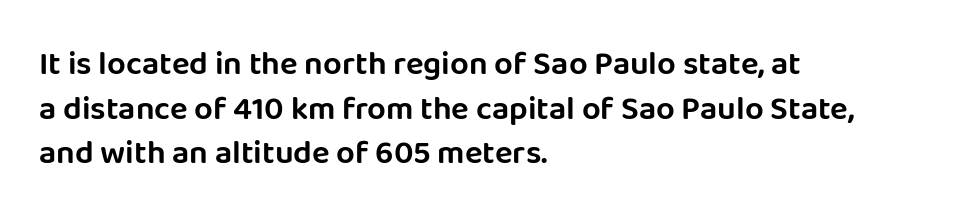
{"serif": "no", "italic": "no", "width": "normal", "stroke_contrast": "low", "x_height": "large", "monospaced": "no", "underline": "no", "align": "left", "line_spacing": "normal", "line_spacing_ratio": 1.35, "letter_spacing": "normal", "letter_spacing_em": 0.0, "glyph_px": 33}
